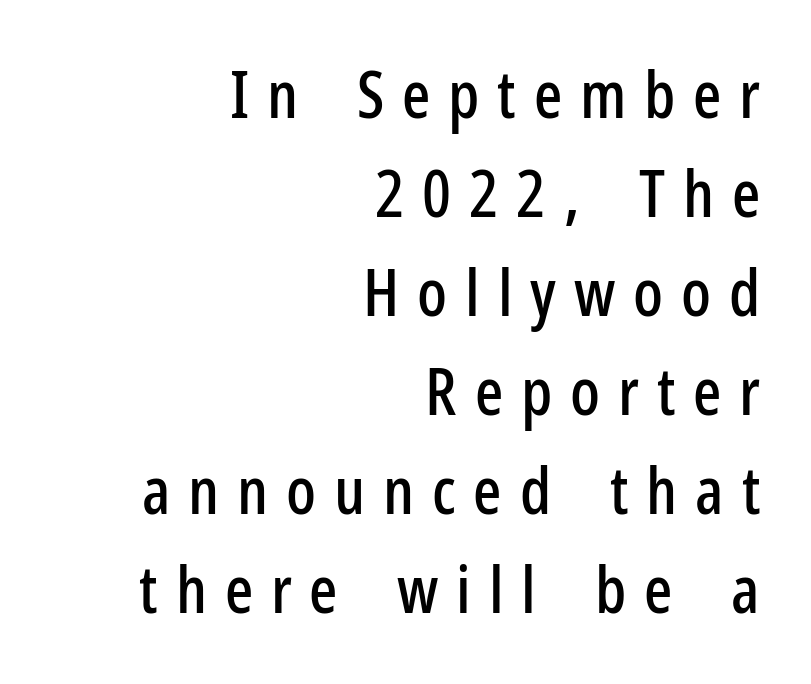
The image shows 66 px condensed sans-serif type, upright; set right-aligned, normal line spacing (1.5x), unusually wide letter spacing (+0.27 em), not underlined; low stroke contrast and a medium x-height.
